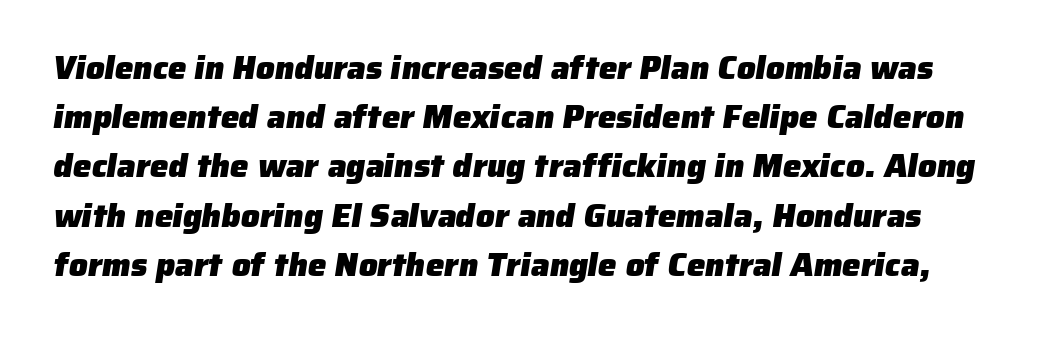
Q: Is the text bold? A: Yes.
Q: Is the typeface a serif or a sans-serif typeface? A: Sans-serif.
Q: Is the text underlined? A: No.
Q: Is the spacing between letters normal or unusually wide? A: Normal.
Q: Is the spacing between lines tight, normal or loose? A: Normal.
Q: Width (condensed, normal, or wide)? A: Normal.
Q: Stroke contrast? A: Low.
Q: x-height? A: Medium.
Q: Monospaced? A: No.
